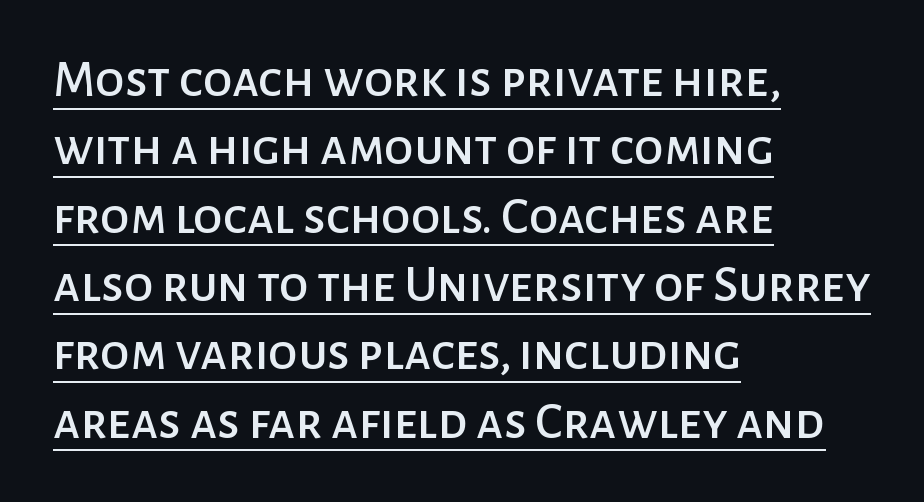
{"serif": "no", "italic": "no", "width": "normal", "stroke_contrast": "low", "x_height": "medium", "monospaced": "no", "underline": "yes", "align": "left", "line_spacing": "normal", "line_spacing_ratio": 1.29, "letter_spacing": "normal", "letter_spacing_em": 0.0, "glyph_px": 53}
